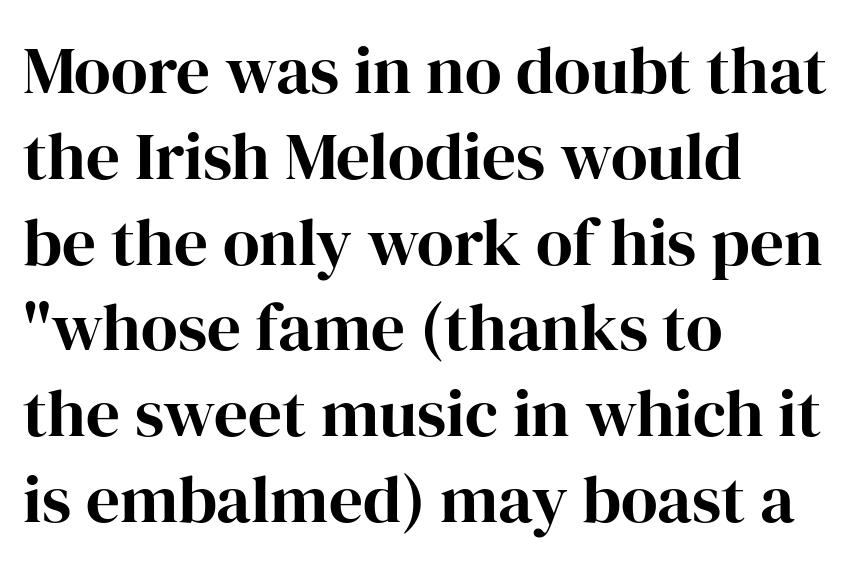
{"serif": "yes", "italic": "no", "bold": "yes", "weight": "bold", "width": "normal", "stroke_contrast": "high", "x_height": "medium", "monospaced": "no", "underline": "no", "align": "left", "line_spacing": "normal", "line_spacing_ratio": 1.28, "letter_spacing": "normal", "letter_spacing_em": 0.0, "glyph_px": 67}
